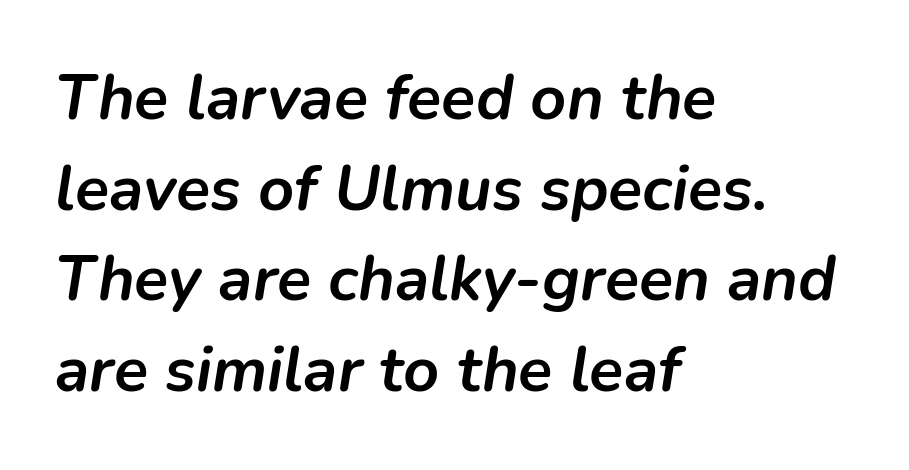
{"italic": "yes", "lean": "right", "slant_degrees": 9, "bold": "yes", "weight": "semibold", "width": "normal", "stroke_contrast": "low", "x_height": "medium", "monospaced": "no", "underline": "no", "align": "left", "line_spacing": "normal", "line_spacing_ratio": 1.44, "letter_spacing": "normal", "letter_spacing_em": 0.0, "glyph_px": 63}
